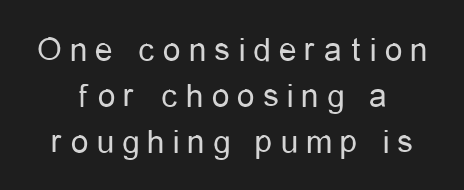
The face used here is proportionally spaced, like ordinary book or web type. Does the lettering tilt? It doesn't — this is upright. Leading: standard. Summary of weight: not heavy and not bold.
